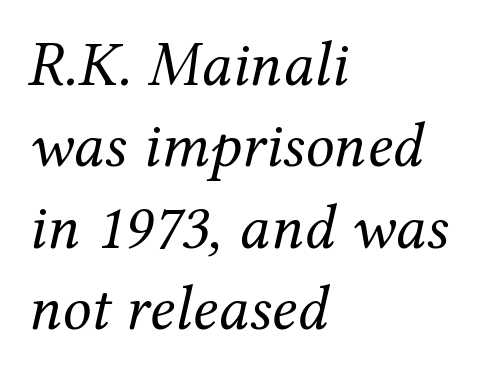
Q: Is the text bold? A: No.
Q: Is the text italic (slanted)? A: Yes, it leans right by about 12 degrees.
Q: Is the typeface a serif or a sans-serif typeface? A: Serif.
Q: Is the text underlined? A: No.
Q: How is the paragraph aligned? A: Left-aligned.
Q: Is the spacing between letters normal or unusually wide? A: Normal.
Q: Is the spacing between lines tight, normal or loose? A: Normal.
Q: Width (condensed, normal, or wide)? A: Normal.
Q: Stroke contrast? A: Medium.
Q: x-height? A: Medium.
Q: Monospaced? A: No.
